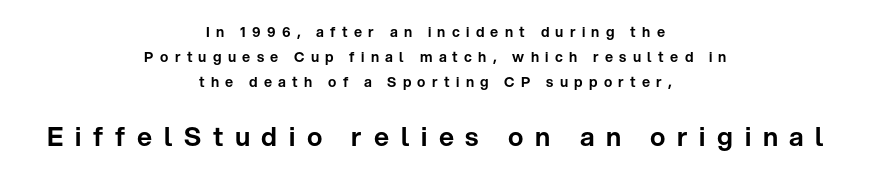
Q: Is the text italic (slanted)? A: No, it is upright.
Q: Is the text underlined? A: No.
Q: How is the paragraph aligned? A: Centered.
Q: Is the spacing between letters normal or unusually wide? A: Unusually wide.
Q: Which block of text is set in a larger size, the first (top) or the second (bottom)? A: The second (bottom) one.
